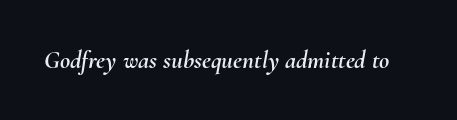
Q: Is the text italic (slanted)? A: Yes, it leans right by about 10 degrees.
Q: Is the text underlined? A: No.
Q: Is the spacing between letters normal or unusually wide? A: Normal.
